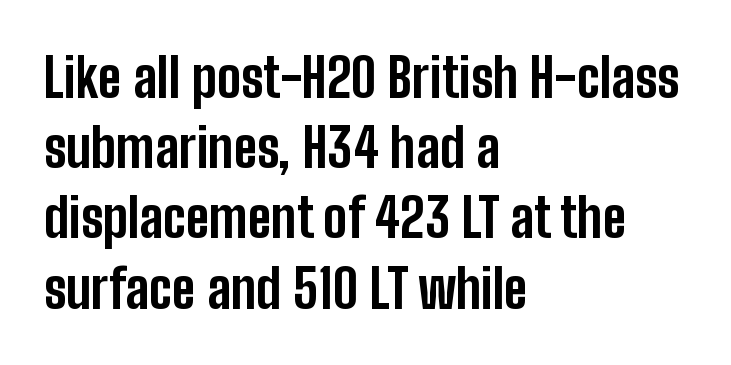
{"serif": "no", "italic": "no", "bold": "yes", "weight": "bold", "width": "condensed", "stroke_contrast": "low", "x_height": "medium", "monospaced": "no", "underline": "no", "align": "left", "line_spacing": "normal", "line_spacing_ratio": 1.3, "letter_spacing": "normal", "letter_spacing_em": 0.0, "glyph_px": 54}
